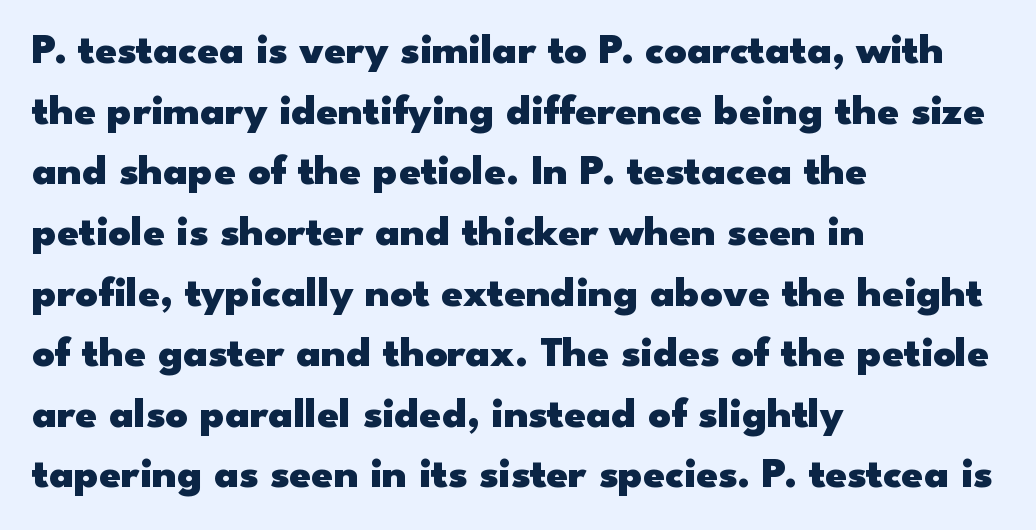
Nope, no serifs anywhere on these letters. Is the block centered? No — it sits flush against the left margin. The face used here has the dense, thick strokes of a bold. Descenders hang freely into open space.
